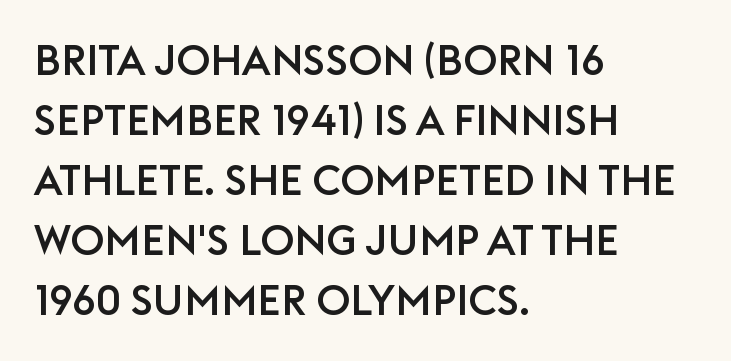
The image shows 42 px sans-serif type, upright; set left-aligned, normal line spacing (1.43x), normal letter spacing, not underlined; low stroke contrast and a large x-height.
